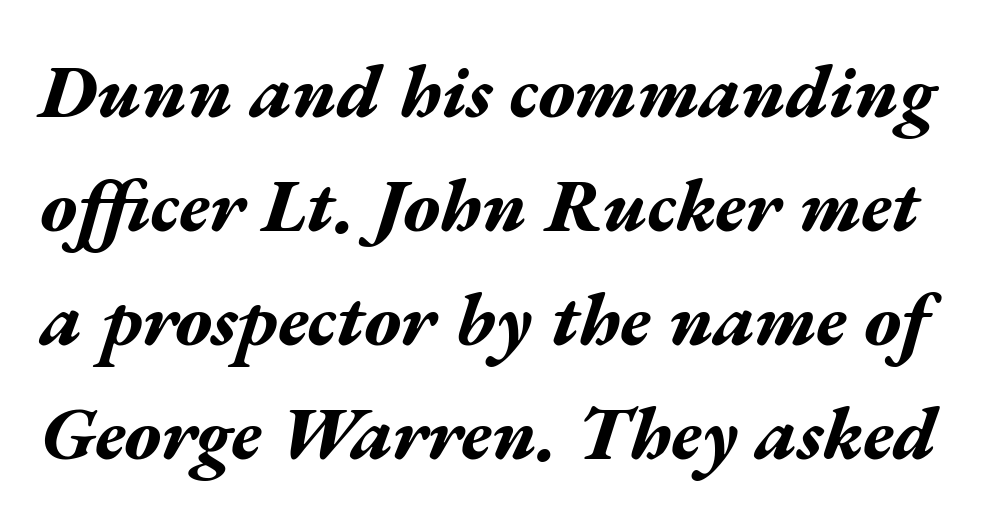
The image shows 75 px bold, wide type, italic (leaning right); set normal line spacing (1.52x), normal letter spacing, not underlined; medium stroke contrast and a medium x-height.
